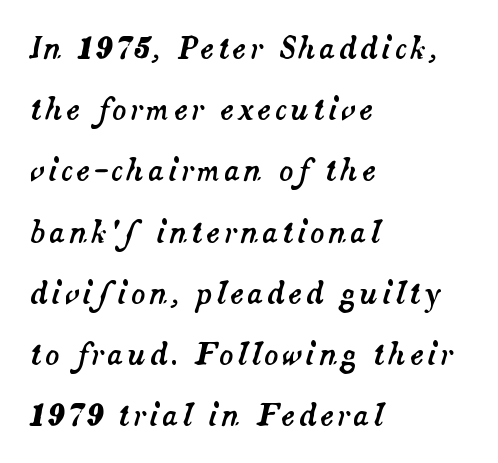
Q: Is the text italic (slanted)? A: Yes, it leans right by about 14 degrees.
Q: Is the text underlined? A: No.
Q: How is the paragraph aligned? A: Left-aligned.
Q: Is the spacing between lines tight, normal or loose? A: Loose.
Q: Width (condensed, normal, or wide)? A: Normal.
Q: Stroke contrast? A: Medium.
Q: x-height? A: Small.
Q: Monospaced? A: No.
